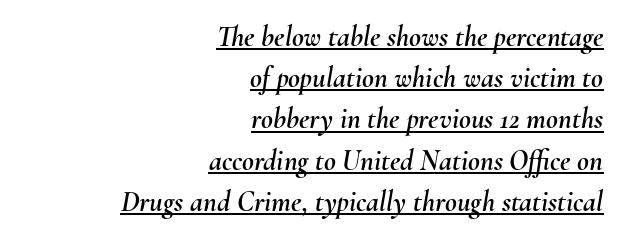
The image shows 29 px text type, italic (leaning right); set right-aligned, normal line spacing (1.42x), normal letter spacing, underlined; medium stroke contrast and a small x-height.
